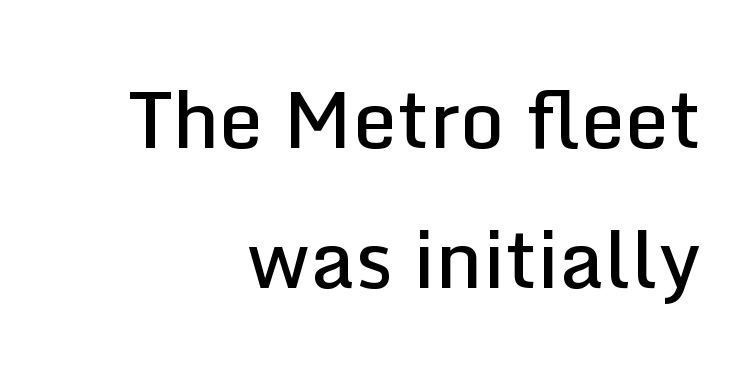
The image shows 79 px semibold sans-serif type, upright; set right-aligned, line spacing 1.77x, normal letter spacing, not underlined; low stroke contrast and a medium x-height.
